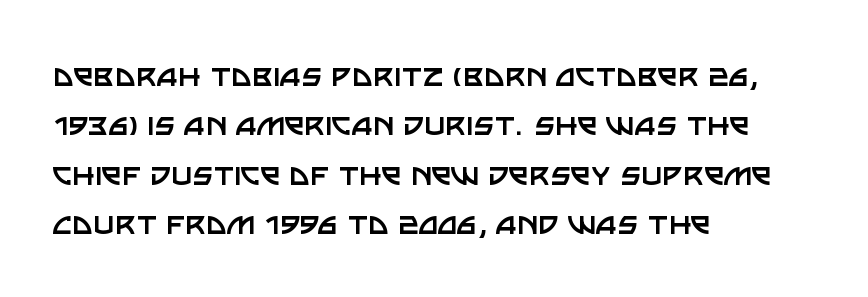
The image shows 36 px regular-weight sans-serif type, upright; set left-aligned, normal line spacing (1.37x), normal letter spacing, not underlined; low stroke contrast and a large x-height.
